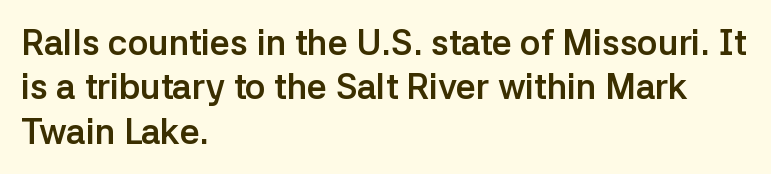
The image shows 35 px semibold sans-serif type, upright; set left-aligned, normal line spacing (1.27x), normal letter spacing, not underlined; low stroke contrast and a medium x-height.
